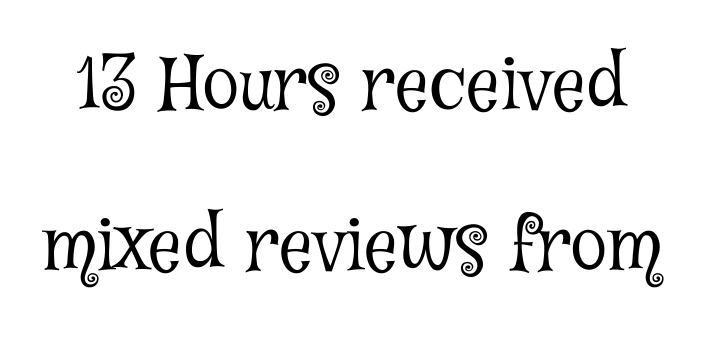
{"serif": "yes", "italic": "no", "bold": "no", "weight": "light", "width": "condensed", "stroke_contrast": "low", "x_height": "medium", "monospaced": "no", "underline": "no", "line_spacing": "loose", "line_spacing_ratio": 2.18, "letter_spacing": "normal", "letter_spacing_em": 0.0, "glyph_px": 74}
